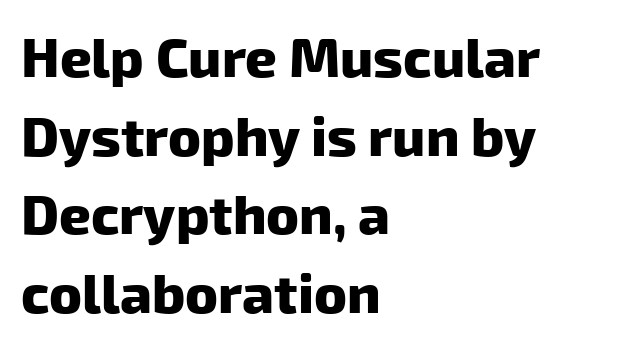
A full-strength bold gives these letters their thick strokes. These lines are rendered in a variable-pitch font. Notice how the passage keeps a crisp vertical edge on the left only. The block of text has a typical density, with ordinary space between rows.
